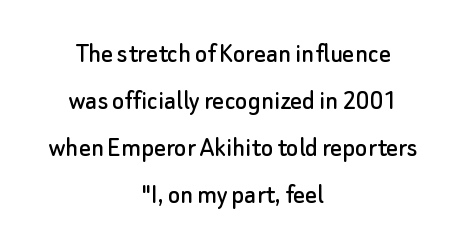
{"serif": "no", "italic": "no", "width": "normal", "stroke_contrast": "low", "x_height": "small", "monospaced": "no", "underline": "no", "align": "center", "line_spacing": "normal", "line_spacing_ratio": 1.62, "letter_spacing": "normal", "letter_spacing_em": 0.0, "glyph_px": 29}
